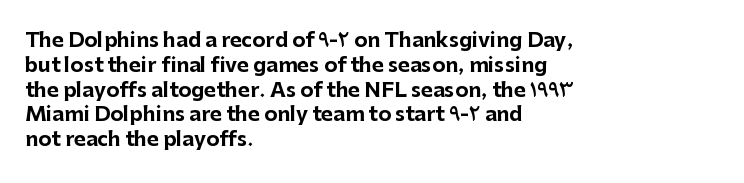
Line starts are locked; line ends wander. Tracking value appears to be zero — textbook default spacing. Style check: upright. Rule under the text: the space is simply empty. Heavy-handed strokes throughout: this text is bold.
